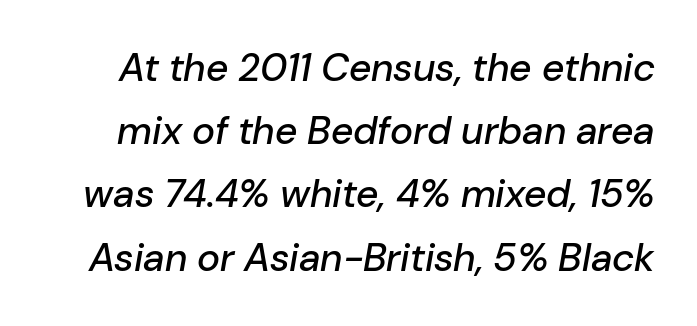
This is oblique type, the kind used for emphasis or titles. Each word holds together tightly as a unit, with standard inter-letter gaps. Do the characters align in a grid? No, the font is proportional. Decoration check: the copy has no underline. How would I describe the line gaps? Plain and ordinary.
